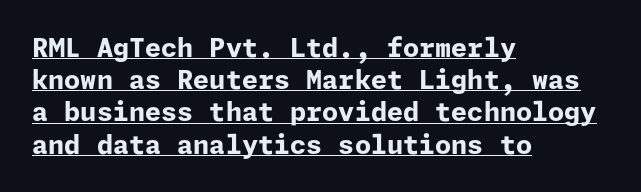
{"italic": "no", "bold": "yes", "underline": "yes", "align": "left", "line_spacing_ratio": 1.24, "letter_spacing": "normal", "letter_spacing_em": 0.0, "glyph_px": 26}
